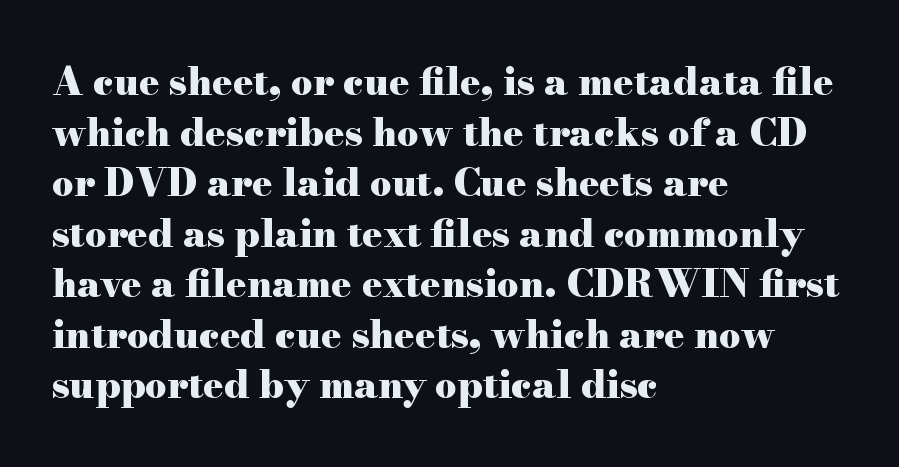
Q: Is the text bold? A: Yes.
Q: Is the text italic (slanted)? A: No, it is upright.
Q: Is the typeface a serif or a sans-serif typeface? A: Serif.
Q: Is the text underlined? A: No.
Q: How is the paragraph aligned? A: Left-aligned.
Q: Is the spacing between letters normal or unusually wide? A: Normal.
Q: Is the spacing between lines tight, normal or loose? A: Normal.
Q: Width (condensed, normal, or wide)? A: Wide.
Q: Stroke contrast? A: High.
Q: x-height? A: Small.
Q: Monospaced? A: No.
